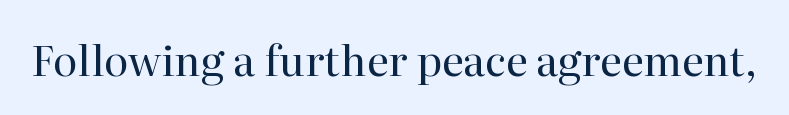
Q: Is the text bold? A: No.
Q: Is the text italic (slanted)? A: No, it is upright.
Q: Is the typeface a serif or a sans-serif typeface? A: Serif.
Q: Is the text underlined? A: No.
Q: Is the spacing between letters normal or unusually wide? A: Normal.
Q: Width (condensed, normal, or wide)? A: Normal.
Q: Stroke contrast? A: High.
Q: x-height? A: Medium.
Q: Monospaced? A: No.
